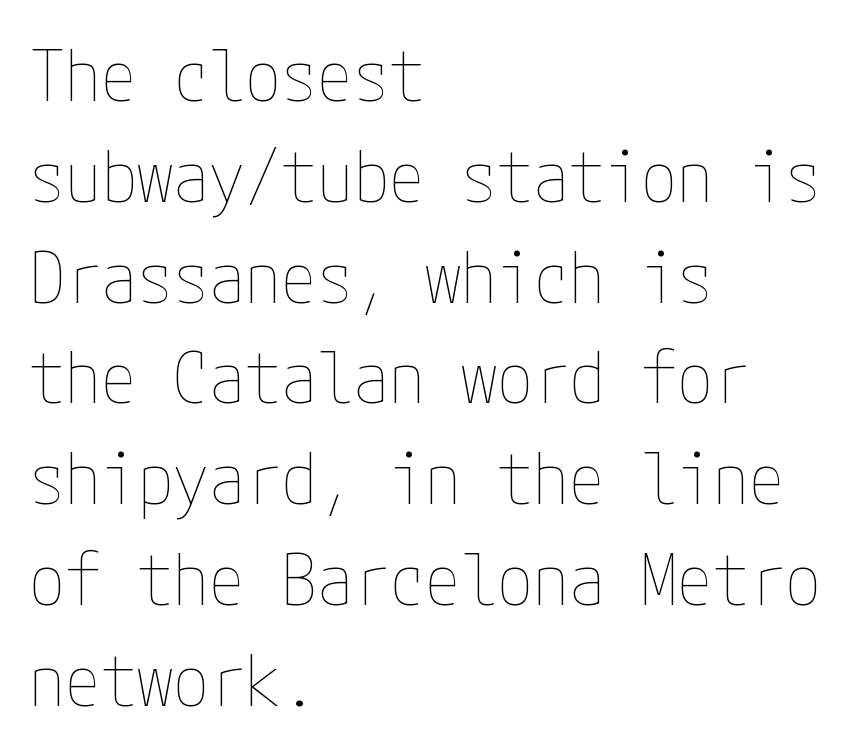
{"italic": "no", "bold": "no", "weight": "thin", "width": "condensed", "stroke_contrast": "low", "x_height": "medium", "underline": "no", "align": "left", "line_spacing": "normal", "line_spacing_ratio": 1.4, "letter_spacing": "normal", "letter_spacing_em": 0.0, "glyph_px": 72}
